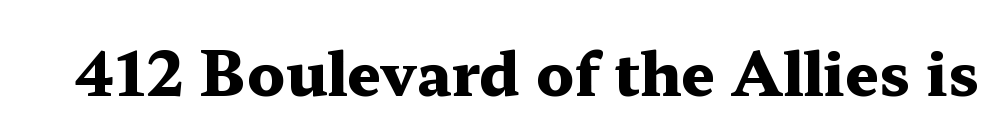
{"serif": "yes", "italic": "no", "bold": "yes", "weight": "heavy", "width": "wide", "stroke_contrast": "medium", "x_height": "medium", "monospaced": "no", "underline": "no", "letter_spacing": "normal", "letter_spacing_em": 0.0, "glyph_px": 60}
